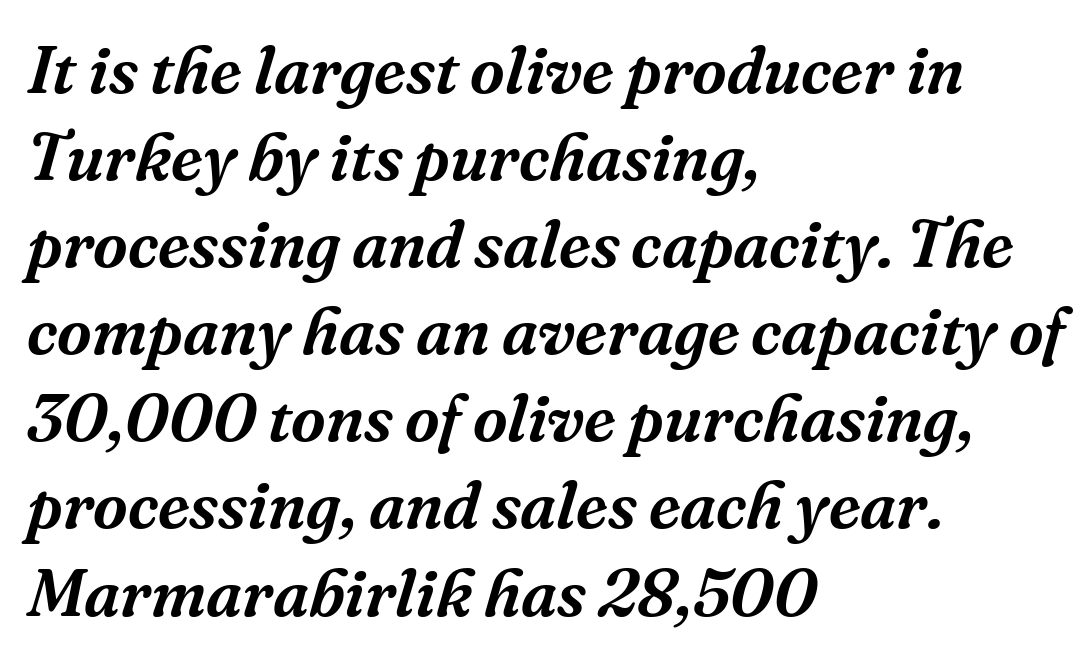
{"serif": "yes", "italic": "yes", "lean": "right", "slant_degrees": 16, "width": "normal", "stroke_contrast": "medium", "x_height": "medium", "monospaced": "no", "underline": "no", "align": "left", "line_spacing": "normal", "line_spacing_ratio": 1.3, "letter_spacing": "normal", "letter_spacing_em": 0.0, "glyph_px": 67}
